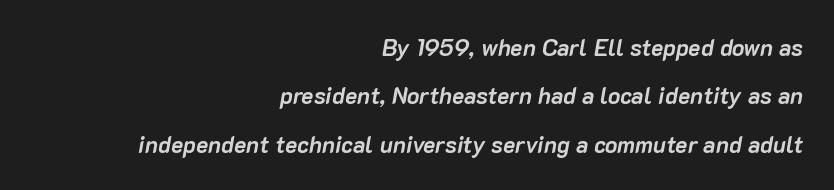
The image shows 23 px bold type, italic (leaning right); set right-aligned, loose line spacing (2.1x), normal letter spacing, not underlined.
